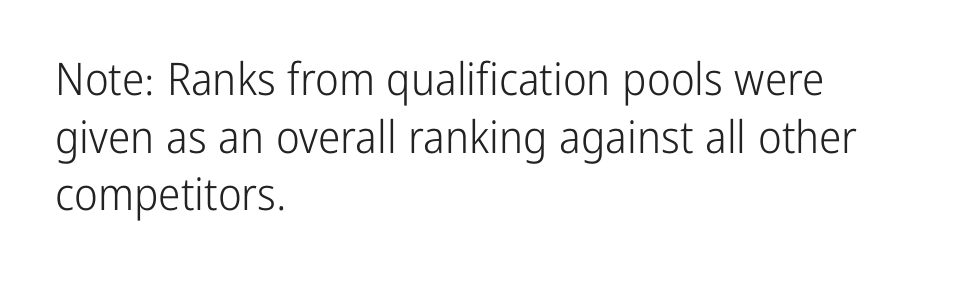
The image shows 45 px light, condensed sans-serif type, upright; set left-aligned, normal line spacing (1.28x), normal letter spacing, not underlined; low stroke contrast and a medium x-height.
